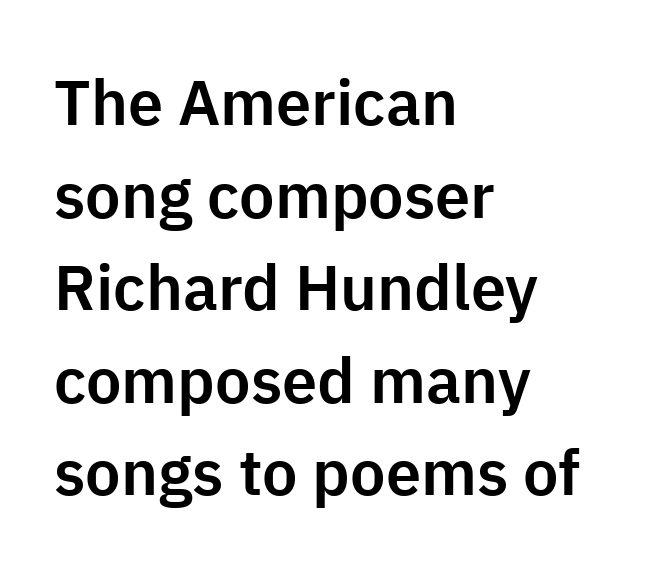
The image shows 63 px sans-serif type, upright; set left-aligned, normal line spacing (1.47x), normal letter spacing, not underlined; low stroke contrast and a medium x-height.
